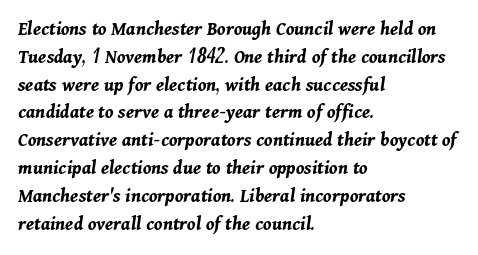
{"italic": "yes", "lean": "right", "slant_degrees": 11, "bold": "yes", "underline": "no", "align": "left", "line_spacing": "normal", "line_spacing_ratio": 1.39, "letter_spacing": "normal", "letter_spacing_em": 0.0, "glyph_px": 20}
